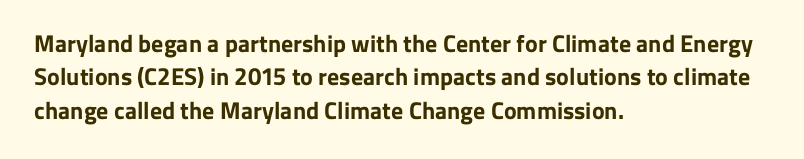
Q: Is the text bold? A: Yes.
Q: Is the text italic (slanted)? A: No, it is upright.
Q: Is the text underlined? A: No.
Q: How is the paragraph aligned? A: Left-aligned.
Q: Is the spacing between letters normal or unusually wide? A: Normal.
Q: Is the spacing between lines tight, normal or loose? A: Normal.
